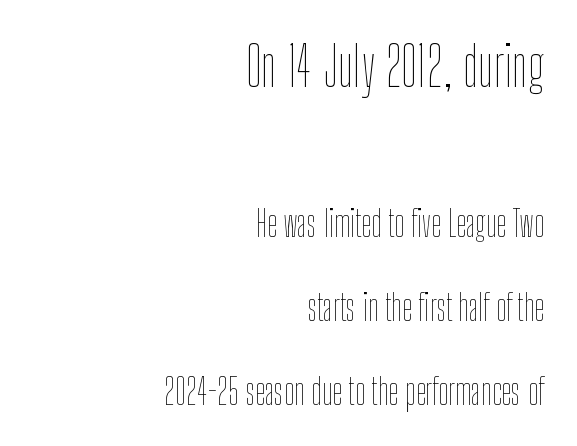
Q: Is the text bold? A: No.
Q: Is the text italic (slanted)? A: No, it is upright.
Q: Is the text underlined? A: No.
Q: How is the paragraph aligned? A: Right-aligned.
Q: Is the spacing between letters normal or unusually wide? A: Normal.
Q: Is the spacing between lines tight, normal or loose? A: Loose.
Q: Which block of text is set in a larger size, the first (top) or the second (bottom)? A: The first (top) one.
Q: Width (condensed, normal, or wide)? A: Condensed.
Q: Stroke contrast? A: Low.
Q: x-height? A: Medium.
Q: Monospaced? A: No.
